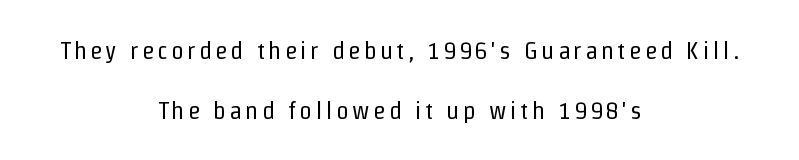
{"italic": "no", "bold": "no", "underline": "no", "align": "center", "line_spacing": "loose", "line_spacing_ratio": 2.39, "glyph_px": 25}
